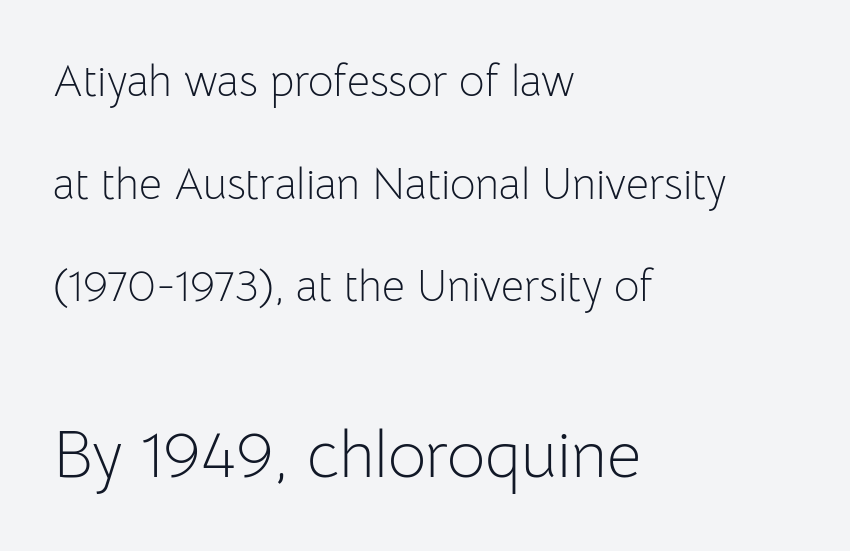
The image shows 66 px light sans-serif type, upright; set left-aligned, loose line spacing (2.33x), normal letter spacing, not underlined; the second (bottom) block is 1.5x larger; low stroke contrast and a medium x-height.
